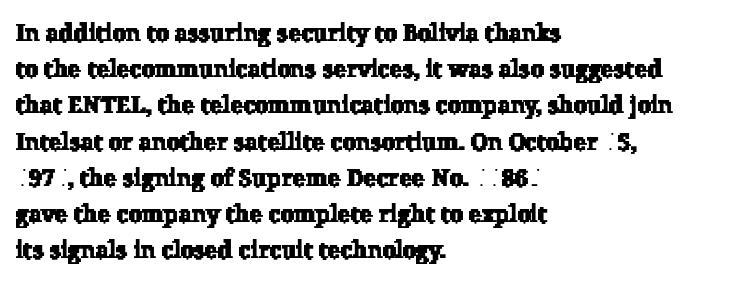
{"underline": "no", "align": "left", "line_spacing": "normal", "line_spacing_ratio": 1.51, "letter_spacing": "normal", "letter_spacing_em": 0.0, "glyph_px": 24}
